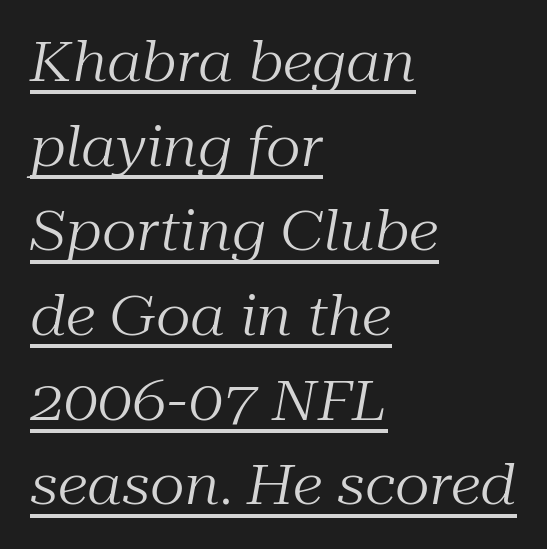
The image shows 55 px regular-weight serif type, italic (leaning right); set left-aligned, normal line spacing (1.54x), normal letter spacing, underlined; medium stroke contrast and a medium x-height.
